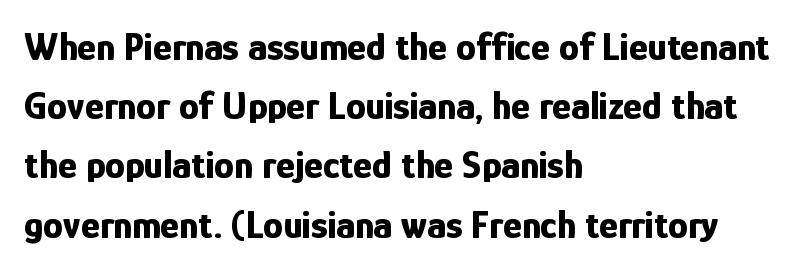
Q: Is the text bold? A: Yes.
Q: Is the text italic (slanted)? A: No, it is upright.
Q: Is the typeface a serif or a sans-serif typeface? A: Sans-serif.
Q: Is the text underlined? A: No.
Q: How is the paragraph aligned? A: Left-aligned.
Q: Is the spacing between letters normal or unusually wide? A: Normal.
Q: Is the spacing between lines tight, normal or loose? A: Normal.
Q: Width (condensed, normal, or wide)? A: Condensed.
Q: Stroke contrast? A: Low.
Q: x-height? A: Medium.
Q: Monospaced? A: No.
